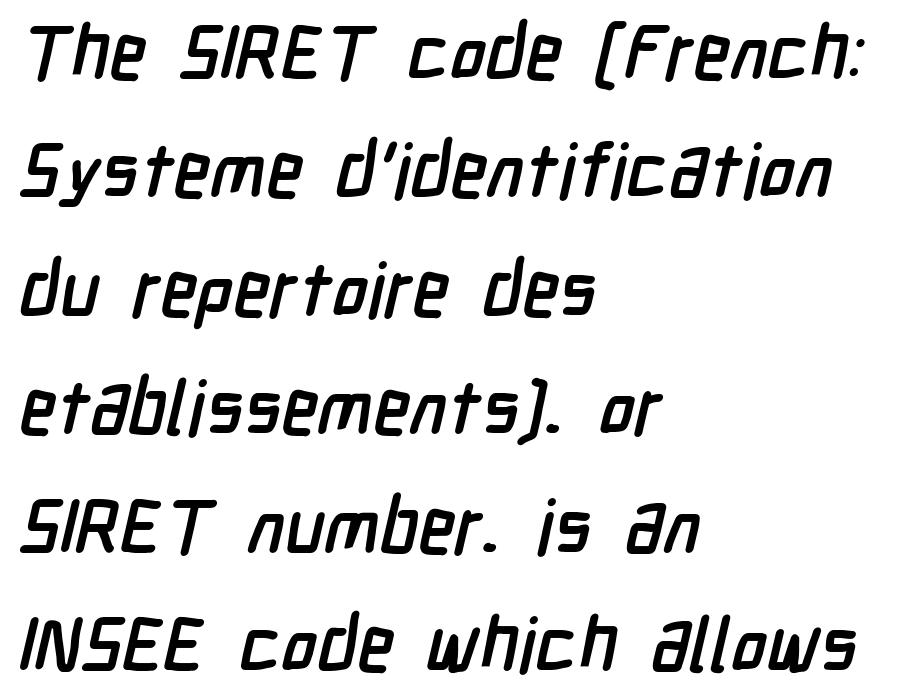
Line starts are locked; line ends wander. These words are printed bold, with thick strokes throughout. Letterform terminals end flat and unadorned throughout the passage. Honestly, the letter spacing is just normal — you wouldn't notice it. The rendering uses natural spacing where letterforms have individual widths.
